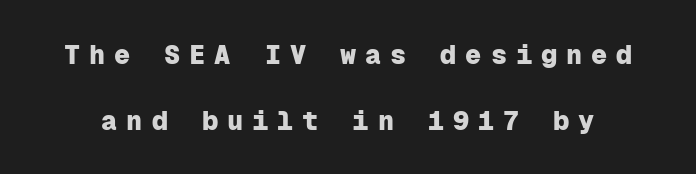
This sample uses an upright cut, with every glyph sitting square on the baseline. A great deal of white space separates one row of letters from the next. Between one letter and the next there's a generous, obvious gap. Emphasis by weight is at full strength: bold. The glyphs are unaccompanied by any horizontal stroke below them.
